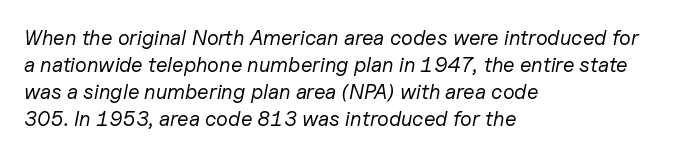
The image shows 21 px text type, italic (leaning right); set left-aligned, normal line spacing (1.29x), normal letter spacing, not underlined.
